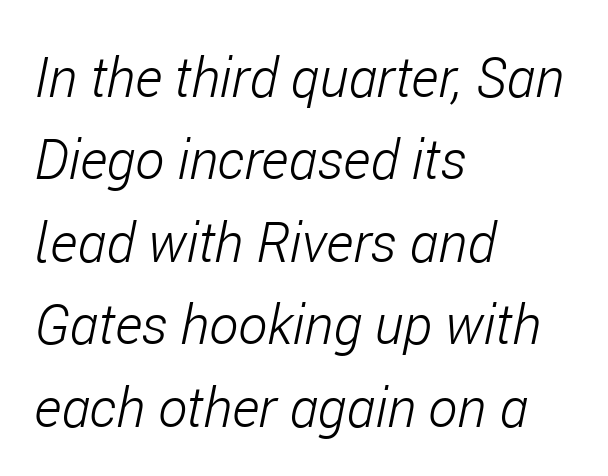
{"italic": "yes", "lean": "right", "slant_degrees": 11, "bold": "no", "weight": "light", "width": "condensed", "stroke_contrast": "low", "x_height": "medium", "monospaced": "no", "underline": "no", "align": "left", "line_spacing": "normal", "line_spacing_ratio": 1.5, "letter_spacing": "normal", "letter_spacing_em": 0.0, "glyph_px": 55}
